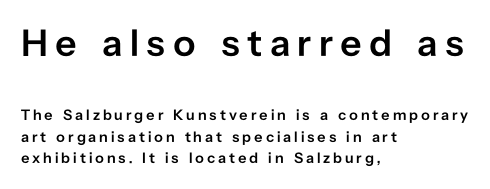
The image shows 38 px semibold sans-serif type, upright; set left-aligned, normal line spacing (1.44x), not underlined; the first (top) block is 2.53x larger; low stroke contrast and a medium x-height.
